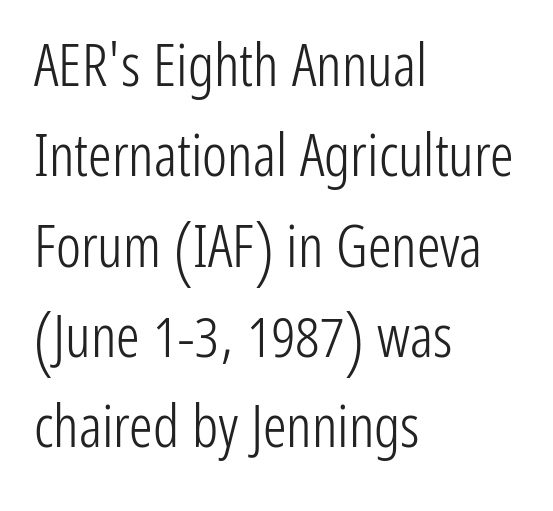
Spacing between characters is what you'd get straight out of the box. Bare-footed words on every line. Line spacing here is normal. Heft: none added — not bold. The passage is arranged the way most books set body copy — flush left.
